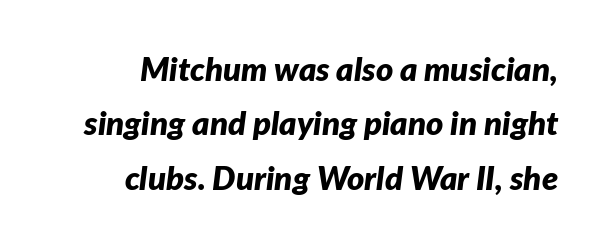
Q: Is the text bold? A: Yes.
Q: Is the text italic (slanted)? A: Yes, it leans right by about 7 degrees.
Q: Is the text underlined? A: No.
Q: Is the spacing between letters normal or unusually wide? A: Normal.
Q: Is the spacing between lines tight, normal or loose? A: Normal.
Q: Width (condensed, normal, or wide)? A: Normal.
Q: Stroke contrast? A: Low.
Q: x-height? A: Medium.
Q: Monospaced? A: No.
